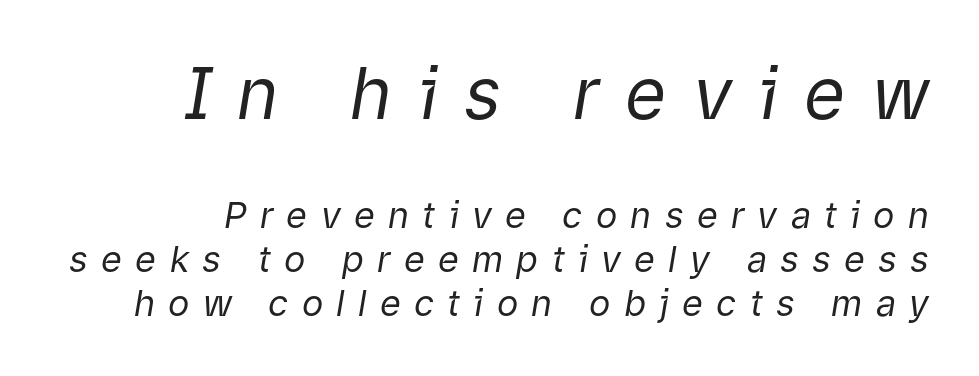
The image shows 71 px regular-weight type, italic (leaning right); set right-aligned, line spacing 1.22x, unusually wide letter spacing (+0.37 em), not underlined; the first (top) block is 1.97x larger; low stroke contrast and a medium x-height.
